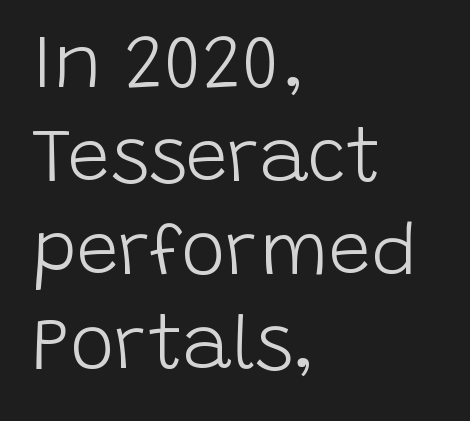
{"serif": "no", "italic": "no", "bold": "no", "weight": "light", "width": "normal", "stroke_contrast": "low", "x_height": "large", "monospaced": "no", "underline": "no", "align": "left", "line_spacing": "normal", "line_spacing_ratio": 1.25, "letter_spacing": "normal", "letter_spacing_em": 0.0, "glyph_px": 75}
